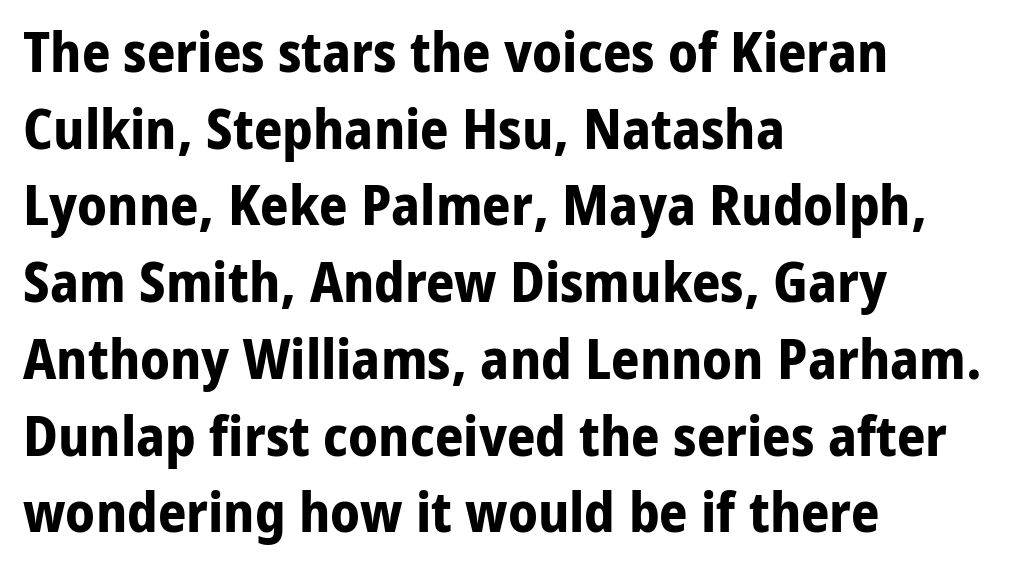
The image shows 56 px bold sans-serif type, upright; set left-aligned, normal line spacing (1.37x), normal letter spacing, not underlined; low stroke contrast and a medium x-height.
